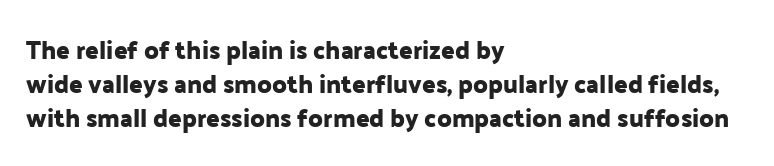
These lines were composed using upright roman letters. Line beginnings align vertically; line endings do not. Quick note: underline off. Nobody touched the tracking dial on this one. Leading matches the norm, producing a regular column.
